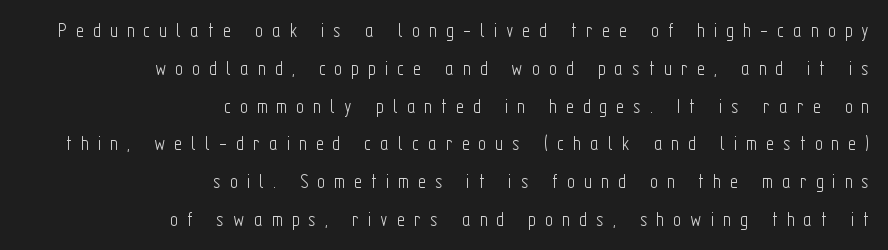
Q: Is the text bold? A: No.
Q: Is the text italic (slanted)? A: No, it is upright.
Q: Is the text underlined? A: No.
Q: How is the paragraph aligned? A: Right-aligned.
Q: Is the spacing between letters normal or unusually wide? A: Unusually wide.
